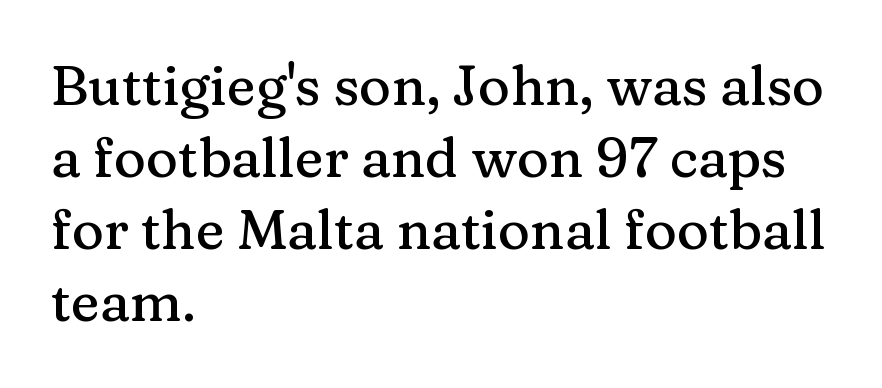
Q: Is the text italic (slanted)? A: No, it is upright.
Q: Is the typeface a serif or a sans-serif typeface? A: Serif.
Q: Is the text underlined? A: No.
Q: How is the paragraph aligned? A: Left-aligned.
Q: Is the spacing between letters normal or unusually wide? A: Normal.
Q: Is the spacing between lines tight, normal or loose? A: Normal.
Q: Width (condensed, normal, or wide)? A: Normal.
Q: Stroke contrast? A: Medium.
Q: x-height? A: Medium.
Q: Monospaced? A: No.
